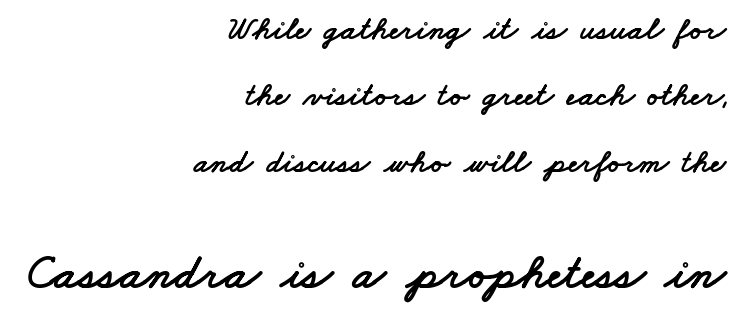
The type is set solid horizontally, with unmodified tracking. Compared with typical paragraphs, the rows here are farther apart. This sample has the flowing, uneven cadence of proportional lettering. The block sitting lower on the canvas is the one with enlarged characters. Serif or sans? Sans — the stroke terminals are bare. Descenders are the only things crossing below the line.
